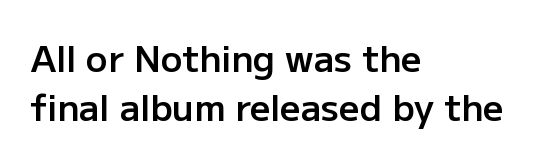
The image shows 36 px semibold sans-serif type, upright; set left-aligned, normal line spacing (1.37x), normal letter spacing, not underlined; low stroke contrast and a medium x-height.
